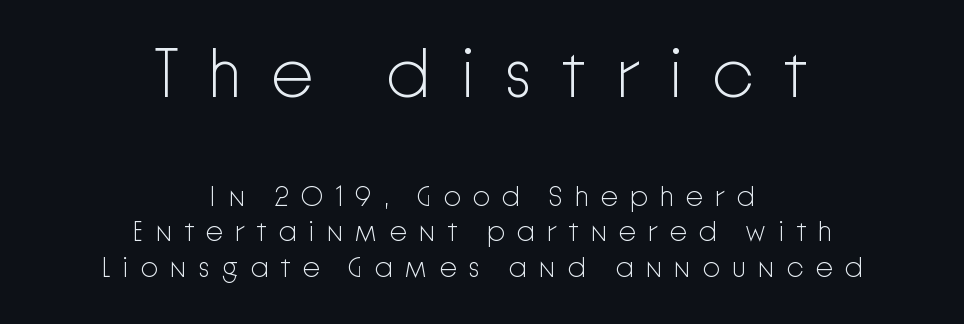
{"serif": "no", "italic": "no", "bold": "no", "weight": "light", "width": "normal", "stroke_contrast": "low", "x_height": "medium", "monospaced": "no", "underline": "no", "align": "center", "line_spacing": "normal", "line_spacing_ratio": 1.26, "letter_spacing": "wide", "letter_spacing_em": 0.41, "larger_block": "first", "size_ratio": 2.46, "glyph_px": 69}
